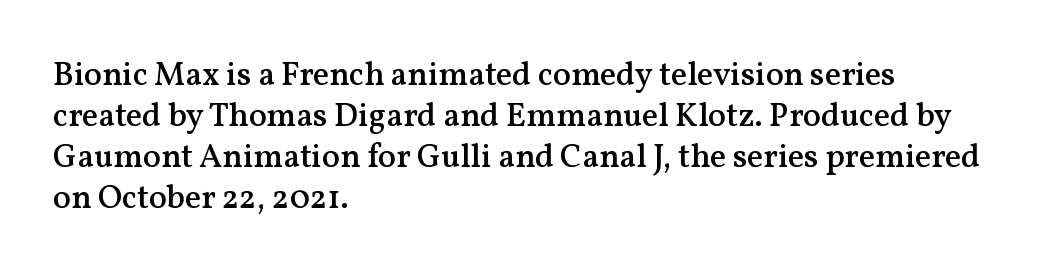
{"serif": "yes", "italic": "no", "bold": "semi", "weight": "semibold", "width": "normal", "stroke_contrast": "medium", "x_height": "medium", "monospaced": "no", "underline": "no", "align": "left", "line_spacing_ratio": 1.24, "letter_spacing": "normal", "letter_spacing_em": 0.0, "glyph_px": 33}
